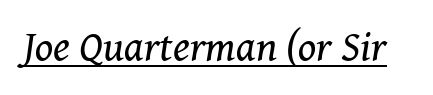
Typographically, this falls in the serif category. Unbolded letterforms with no extra heft. The passage shown has conventional tracking throughout. You could not count columns in this text — the font is proportionally spaced.
